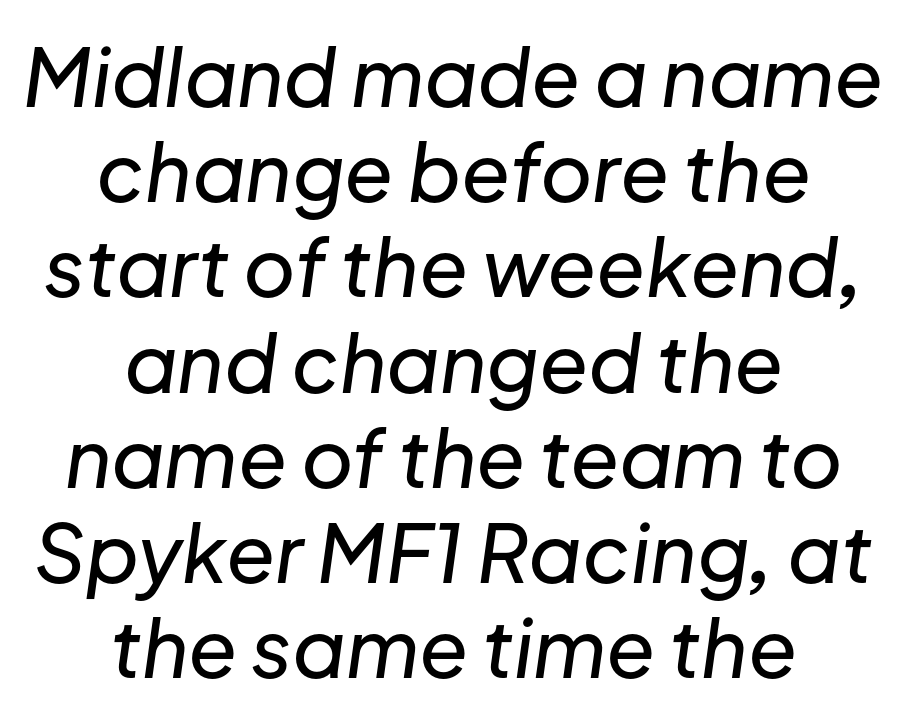
{"italic": "yes", "lean": "right", "slant_degrees": 8, "width": "normal", "stroke_contrast": "low", "x_height": "medium", "monospaced": "no", "underline": "no", "align": "center", "line_spacing_ratio": 1.19, "letter_spacing": "normal", "letter_spacing_em": 0.0, "glyph_px": 80}
